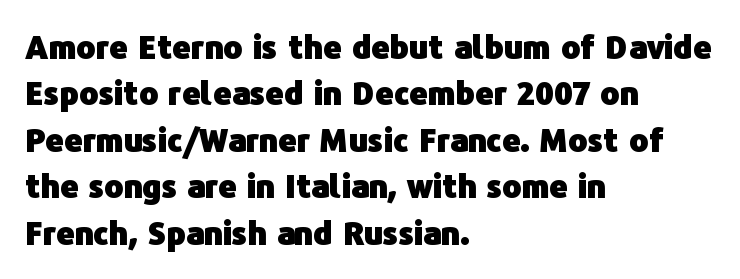
Q: Is the text bold? A: Yes.
Q: Is the text italic (slanted)? A: No, it is upright.
Q: Is the typeface a serif or a sans-serif typeface? A: Sans-serif.
Q: Is the text underlined? A: No.
Q: How is the paragraph aligned? A: Left-aligned.
Q: Is the spacing between letters normal or unusually wide? A: Normal.
Q: Is the spacing between lines tight, normal or loose? A: Normal.
Q: Width (condensed, normal, or wide)? A: Normal.
Q: Stroke contrast? A: Low.
Q: x-height? A: Medium.
Q: Monospaced? A: No.
